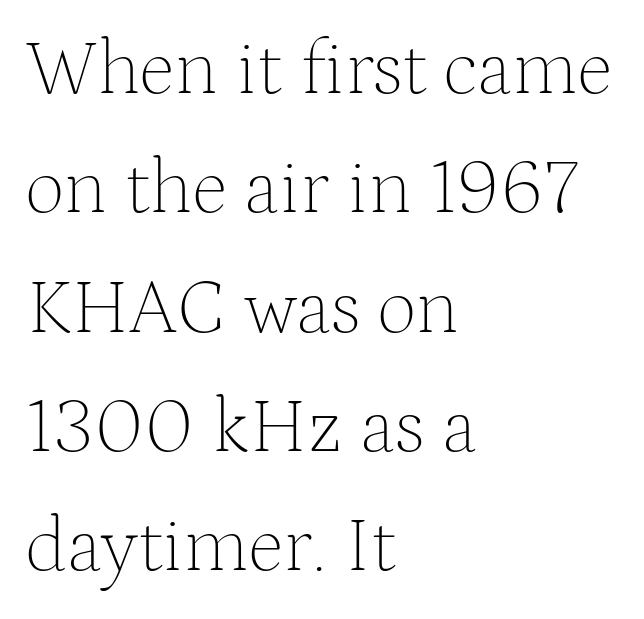
{"serif": "yes", "italic": "no", "bold": "no", "weight": "thin", "width": "normal", "stroke_contrast": "medium", "x_height": "medium", "monospaced": "no", "underline": "no", "align": "left", "line_spacing": "normal", "line_spacing_ratio": 1.53, "letter_spacing": "normal", "letter_spacing_em": 0.0, "glyph_px": 78}
